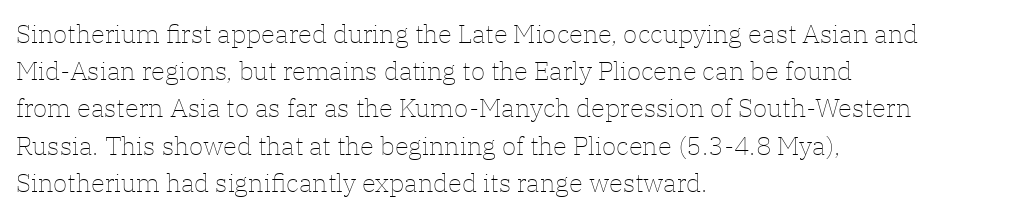
Q: Is the text bold? A: No.
Q: Is the text italic (slanted)? A: No, it is upright.
Q: Is the text underlined? A: No.
Q: How is the paragraph aligned? A: Left-aligned.
Q: Is the spacing between letters normal or unusually wide? A: Normal.
Q: Is the spacing between lines tight, normal or loose? A: Normal.
